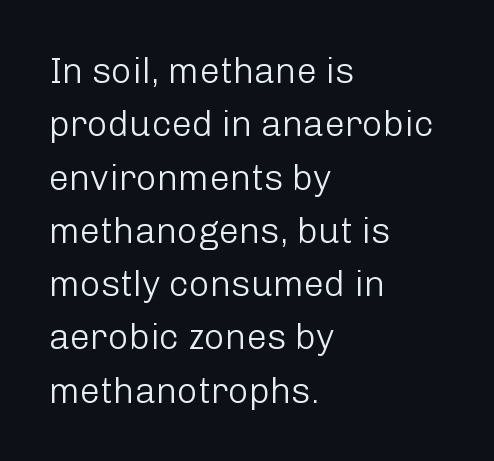
The image shows 36 px light sans-serif type, upright; set left-aligned, normal line spacing (1.48x), normal letter spacing, not underlined; low stroke contrast and a medium x-height.
